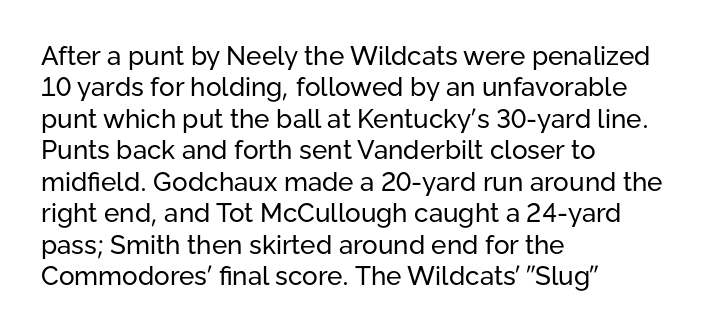
{"italic": "no", "bold": "no", "underline": "no", "align": "left", "line_spacing_ratio": 1.21, "letter_spacing": "normal", "letter_spacing_em": 0.0, "glyph_px": 26}
